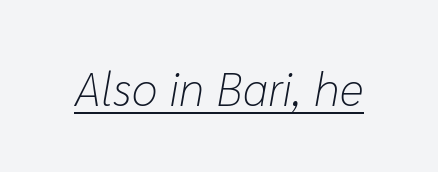
Q: Is the text bold? A: No.
Q: Is the text italic (slanted)? A: Yes, it leans right by about 10 degrees.
Q: Is the text underlined? A: Yes.
Q: Is the spacing between letters normal or unusually wide? A: Normal.
Q: Width (condensed, normal, or wide)? A: Normal.
Q: Stroke contrast? A: Low.
Q: x-height? A: Medium.
Q: Monospaced? A: No.
